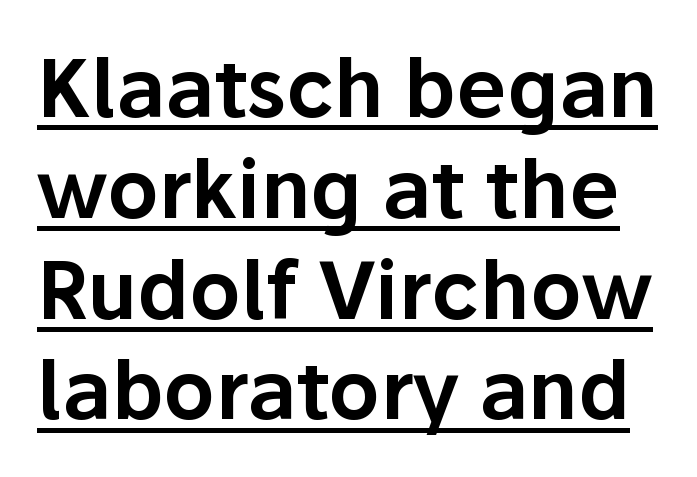
{"serif": "no", "italic": "no", "width": "normal", "stroke_contrast": "low", "x_height": "medium", "monospaced": "no", "underline": "yes", "line_spacing": "normal", "line_spacing_ratio": 1.26, "letter_spacing": "normal", "letter_spacing_em": 0.0, "glyph_px": 80}
